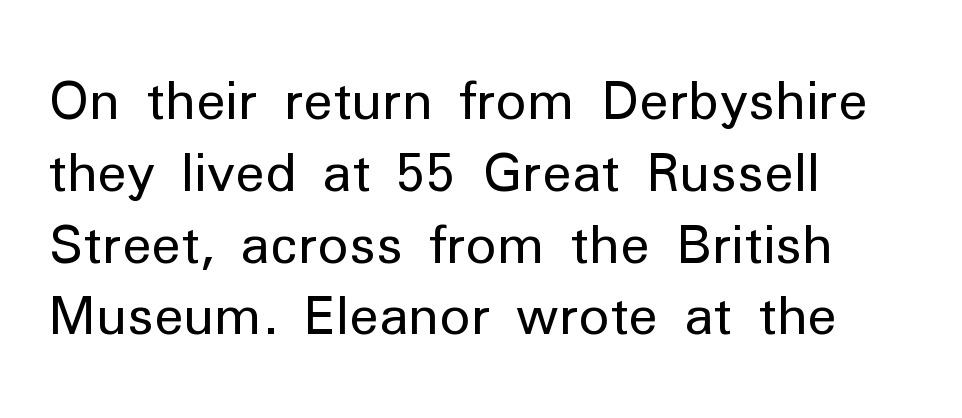
The compositor pushed each line to the left boundary. You can tell it's not italic because the verticals are truly vertical. This rendering features lettering with no underline. One glance says typical: line gaps are just what's usual.
